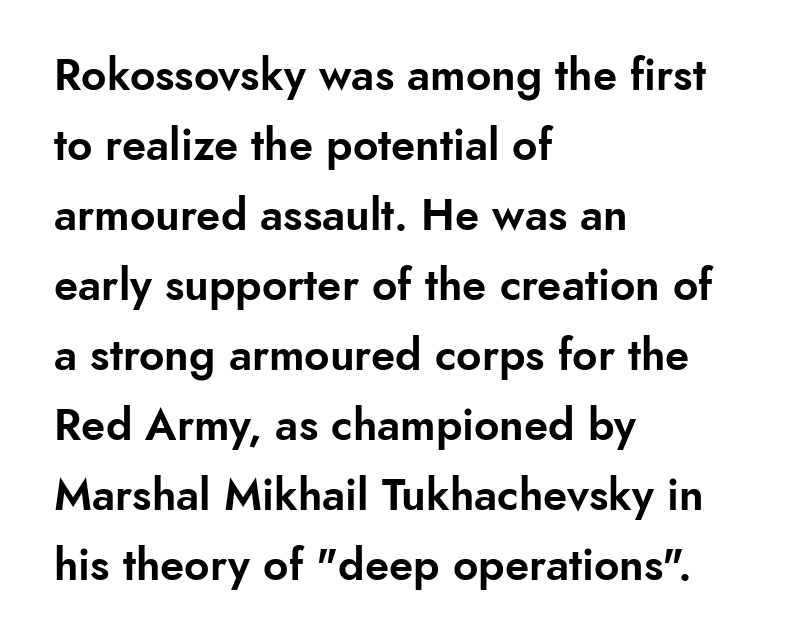
The image shows 44 px sans-serif type, upright; set left-aligned, normal line spacing (1.59x), normal letter spacing, not underlined; low stroke contrast and a small x-height.
